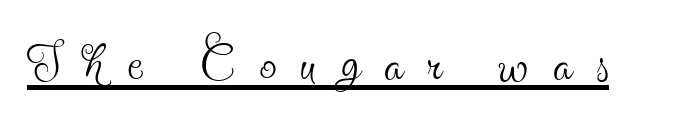
{"serif": "yes", "bold": "no", "weight": "thin", "width": "condensed", "x_height": "small", "monospaced": "no", "underline": "yes", "letter_spacing": "wide", "letter_spacing_em": 0.35, "glyph_px": 69}
